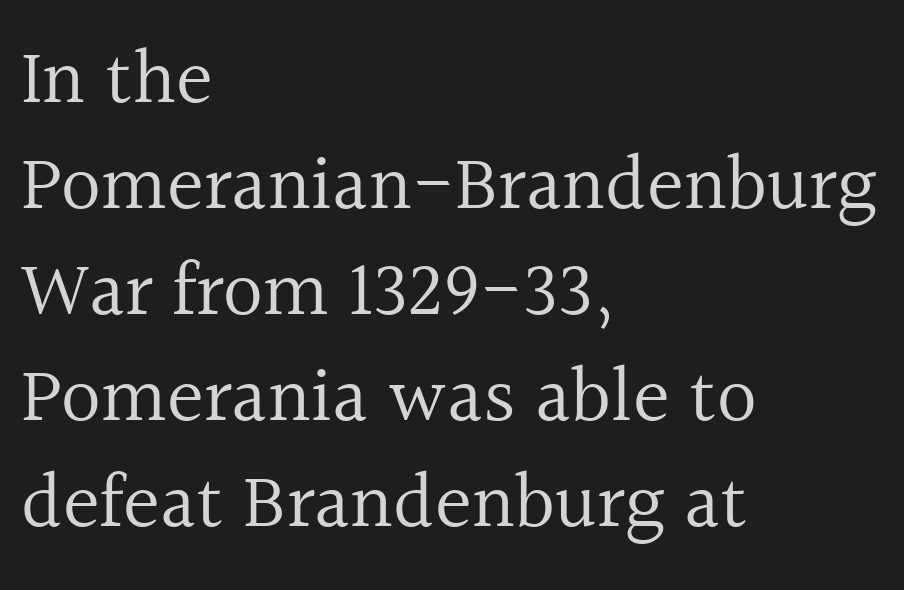
{"serif": "yes", "italic": "no", "bold": "no", "weight": "regular", "width": "normal", "x_height": "medium", "monospaced": "no", "underline": "no", "align": "left", "line_spacing": "normal", "line_spacing_ratio": 1.36, "letter_spacing": "normal", "letter_spacing_em": 0.0, "glyph_px": 78}
